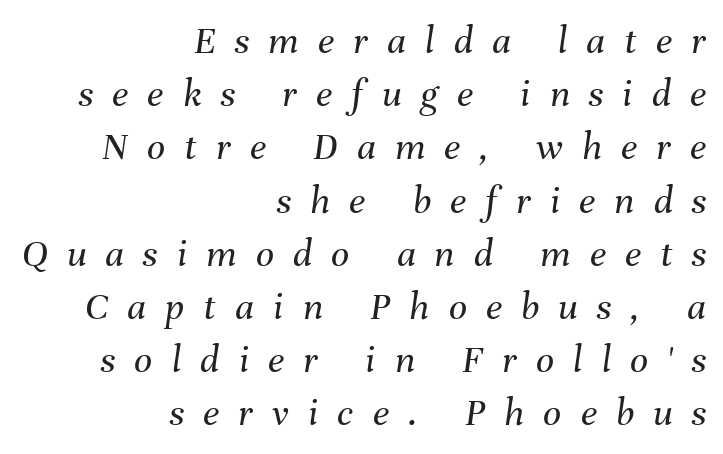
Words float on clear page, feet unadorned. The lines sit at an ordinary, default distance from one another. When letters slant like this, we call the style italic. The face used here is proportionally spaced, like ordinary book or web type. Weight class: somewhere from thin through regular. A typesetter would call this heavily tracked-out type.
